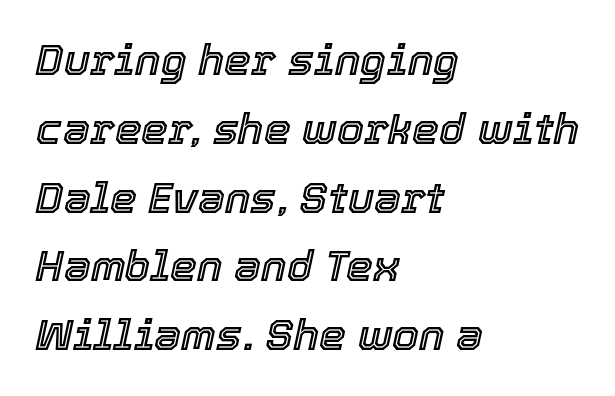
Q: Is the text italic (slanted)? A: Yes, it leans right by about 12 degrees.
Q: Is the text underlined? A: No.
Q: How is the paragraph aligned? A: Left-aligned.
Q: Is the spacing between letters normal or unusually wide? A: Normal.
Q: Is the spacing between lines tight, normal or loose? A: Normal.
Q: Width (condensed, normal, or wide)? A: Normal.
Q: x-height? A: Medium.
Q: Monospaced? A: No.
